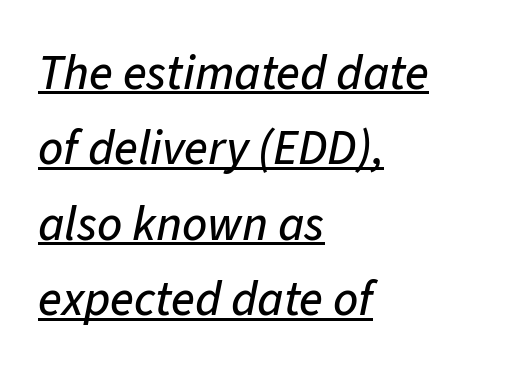
{"italic": "yes", "lean": "right", "slant_degrees": 11, "width": "normal", "stroke_contrast": "low", "x_height": "medium", "monospaced": "no", "underline": "yes", "align": "left", "line_spacing": "normal", "line_spacing_ratio": 1.54, "letter_spacing": "normal", "letter_spacing_em": 0.0, "glyph_px": 49}
